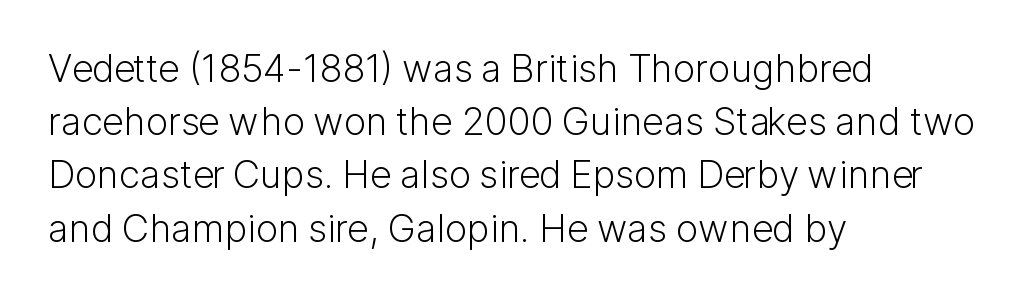
{"serif": "no", "italic": "no", "bold": "no", "weight": "light", "width": "normal", "stroke_contrast": "low", "x_height": "medium", "monospaced": "no", "underline": "no", "align": "left", "line_spacing": "normal", "line_spacing_ratio": 1.4, "letter_spacing": "normal", "letter_spacing_em": 0.0, "glyph_px": 38}
